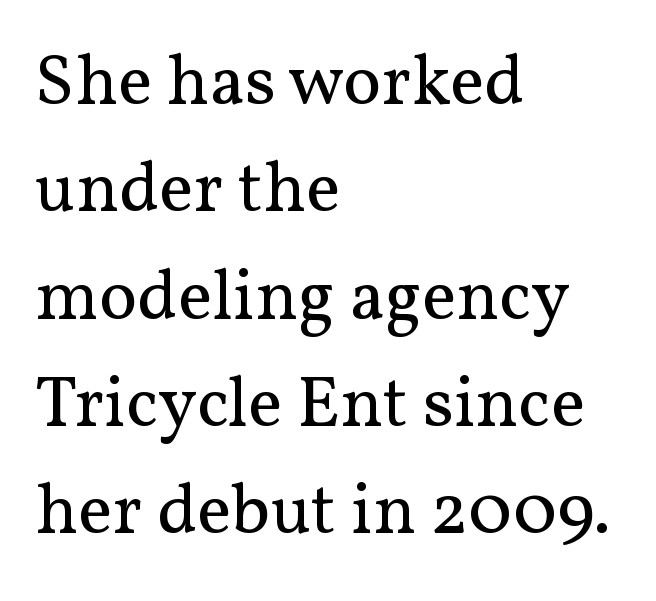
Q: Is the text bold? A: No.
Q: Is the text italic (slanted)? A: No, it is upright.
Q: Is the typeface a serif or a sans-serif typeface? A: Serif.
Q: Is the text underlined? A: No.
Q: How is the paragraph aligned? A: Left-aligned.
Q: Is the spacing between letters normal or unusually wide? A: Normal.
Q: Is the spacing between lines tight, normal or loose? A: Normal.
Q: Width (condensed, normal, or wide)? A: Normal.
Q: Stroke contrast? A: Medium.
Q: x-height? A: Medium.
Q: Monospaced? A: No.
